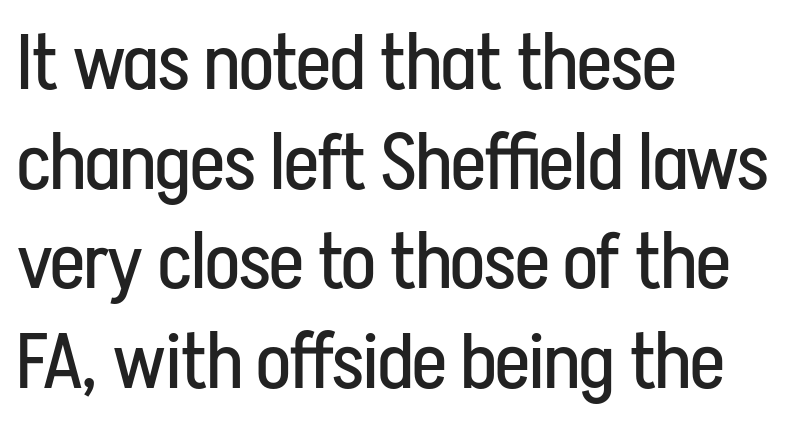
Q: Is the text bold? A: No.
Q: Is the text italic (slanted)? A: No, it is upright.
Q: Is the typeface a serif or a sans-serif typeface? A: Sans-serif.
Q: Is the text underlined? A: No.
Q: How is the paragraph aligned? A: Left-aligned.
Q: Is the spacing between letters normal or unusually wide? A: Normal.
Q: Is the spacing between lines tight, normal or loose? A: Normal.
Q: Width (condensed, normal, or wide)? A: Condensed.
Q: Stroke contrast? A: Low.
Q: x-height? A: Medium.
Q: Monospaced? A: No.
